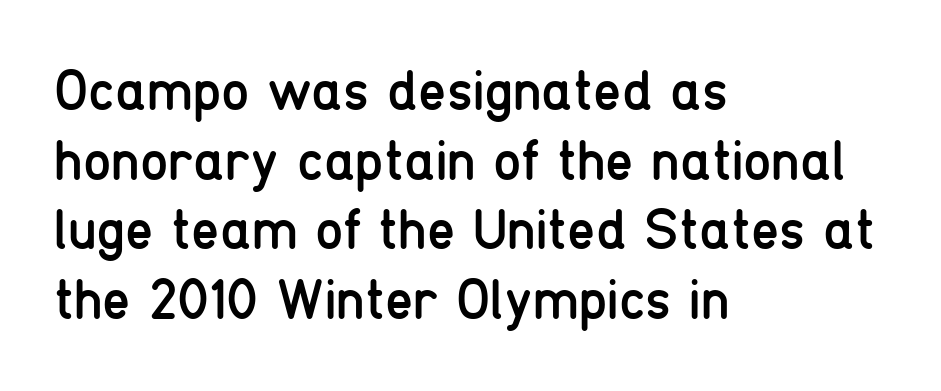
Q: Is the text bold? A: No.
Q: Is the text italic (slanted)? A: No, it is upright.
Q: Is the typeface a serif or a sans-serif typeface? A: Sans-serif.
Q: Is the text underlined? A: No.
Q: How is the paragraph aligned? A: Left-aligned.
Q: Is the spacing between letters normal or unusually wide? A: Normal.
Q: Width (condensed, normal, or wide)? A: Condensed.
Q: Stroke contrast? A: Low.
Q: x-height? A: Medium.
Q: Monospaced? A: No.
